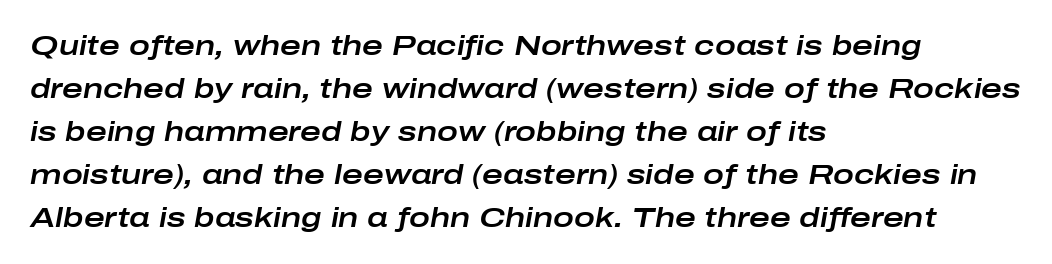
Q: Is the text italic (slanted)? A: Yes, it leans right by about 10 degrees.
Q: Is the text underlined? A: No.
Q: How is the paragraph aligned? A: Left-aligned.
Q: Is the spacing between letters normal or unusually wide? A: Normal.
Q: Is the spacing between lines tight, normal or loose? A: Normal.
Q: Width (condensed, normal, or wide)? A: Wide.
Q: Stroke contrast? A: Low.
Q: x-height? A: Medium.
Q: Monospaced? A: No.
